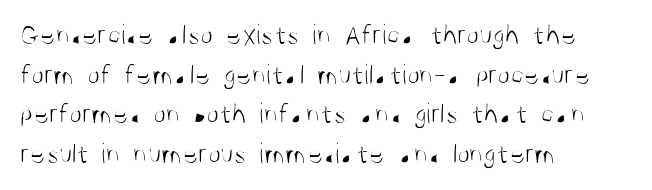
{"serif": "no", "italic": "no", "bold": "no", "weight": "light", "width": "condensed", "stroke_contrast": "medium", "x_height": "large", "monospaced": "no", "underline": "no", "align": "left", "line_spacing": "normal", "line_spacing_ratio": 1.37, "letter_spacing": "normal", "letter_spacing_em": 0.0, "glyph_px": 29}
